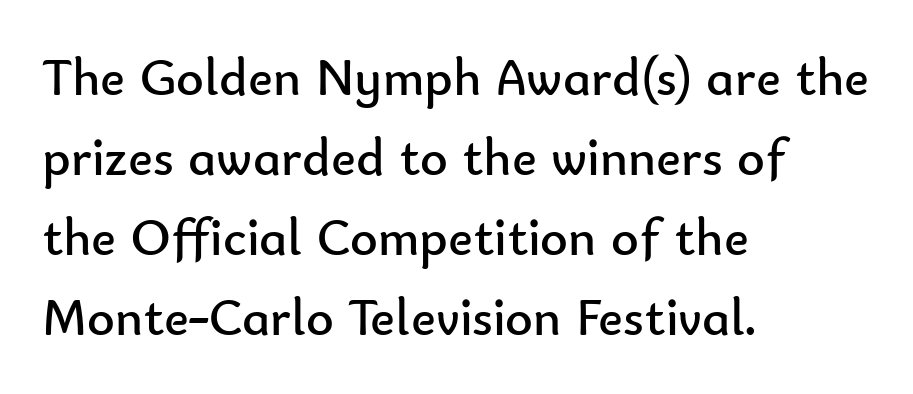
The letters stand straight up with perfectly vertical stems. The foot of each line stays bare and open. The letters look calm and open, with moderate or lighter stems. Here the glyphs are tracked normally, forming tight word shapes. Horizontally, the lines are justified to the leading edge only. In terms of letterform style, serifs are entirely absent.
